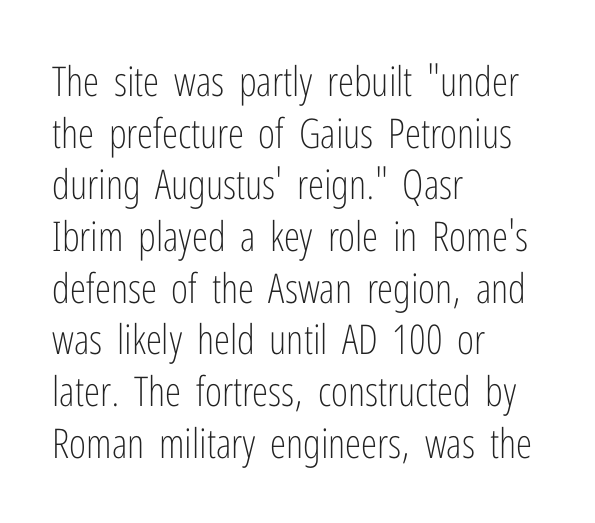
The image shows 41 px light, condensed sans-serif type, upright; set left-aligned, normal line spacing (1.26x), normal letter spacing, not underlined; low stroke contrast and a medium x-height.
